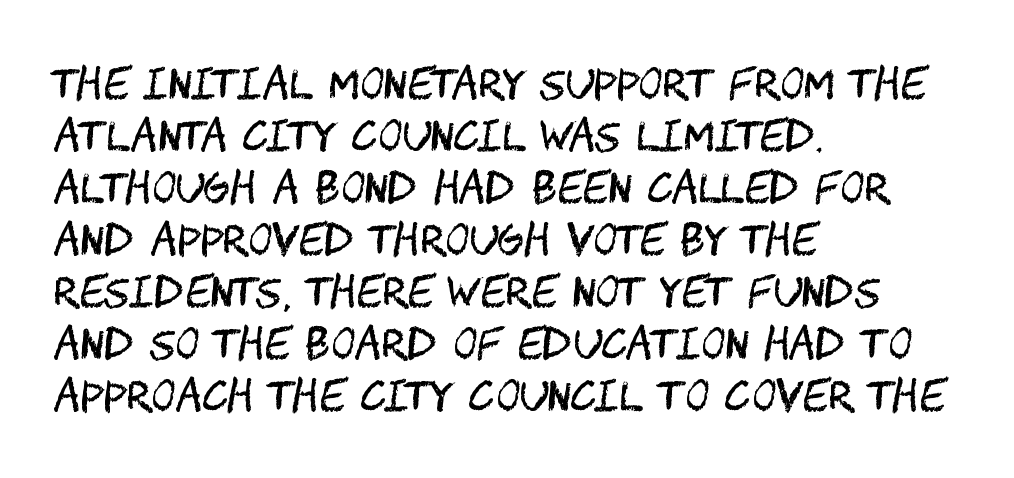
The designer left line spacing at the default. Observe the ordinary spacing: letters are neighbours, not strangers. The rendering shows plain stroke endings on the letterforms — a sans-serif design. Posture: vertical. Caption: multi-line text, flush left, ragged right.
